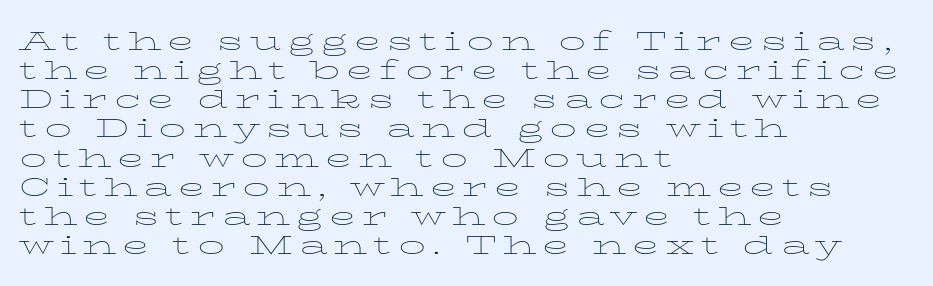
The image shows 27 px text type, upright; set left-aligned, tight line spacing (1.08x), unusually wide letter spacing (+0.22 em), not underlined.
